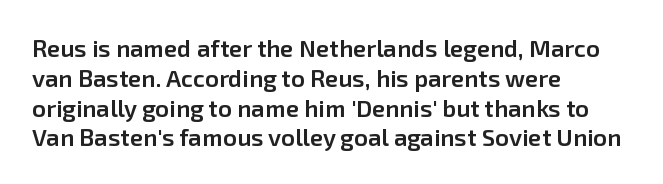
{"italic": "no", "bold": "semi", "underline": "no", "align": "left", "line_spacing_ratio": 1.24, "letter_spacing": "normal", "letter_spacing_em": 0.0, "glyph_px": 24}
